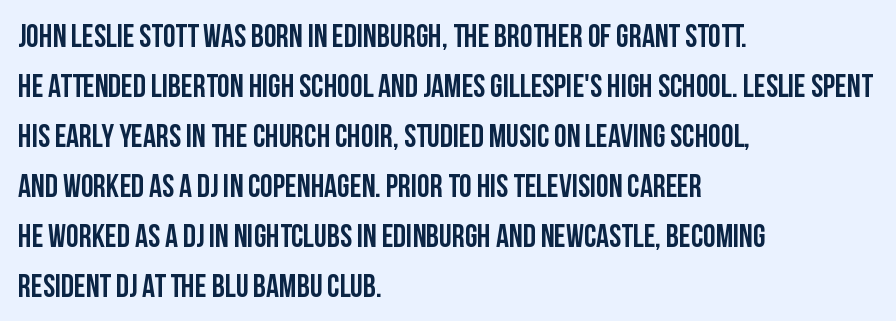
A clean baseline with only descenders dipping below it. Casual observation: everything's shoved over to the left. This sample keeps an unexceptional amount of space between lines. A typesetter would call this proportional, since set widths differ per character.
